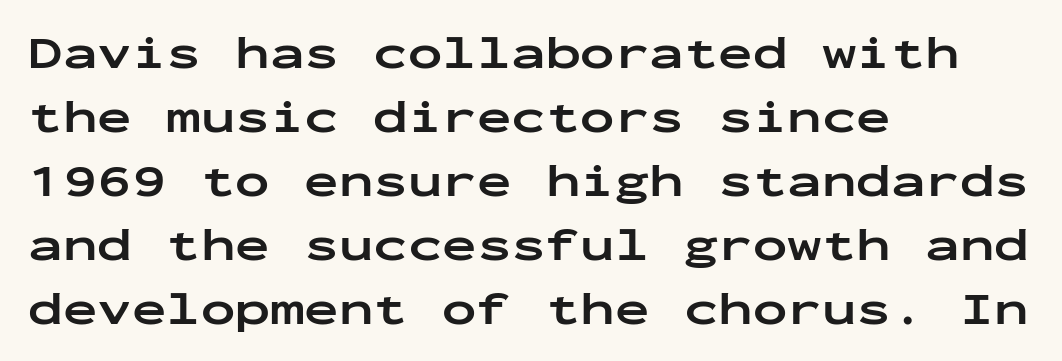
The image shows 46 px bold, wide sans-serif type, upright, monospaced; set left-aligned, normal line spacing (1.39x), normal letter spacing, not underlined; low stroke contrast and a medium x-height.
